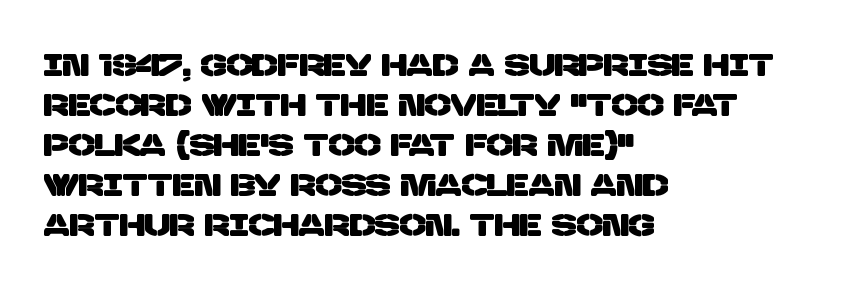
The image shows 31 px sans-serif type; set left-aligned, normal line spacing (1.29x), normal letter spacing, not underlined; low stroke contrast and a large x-height.
